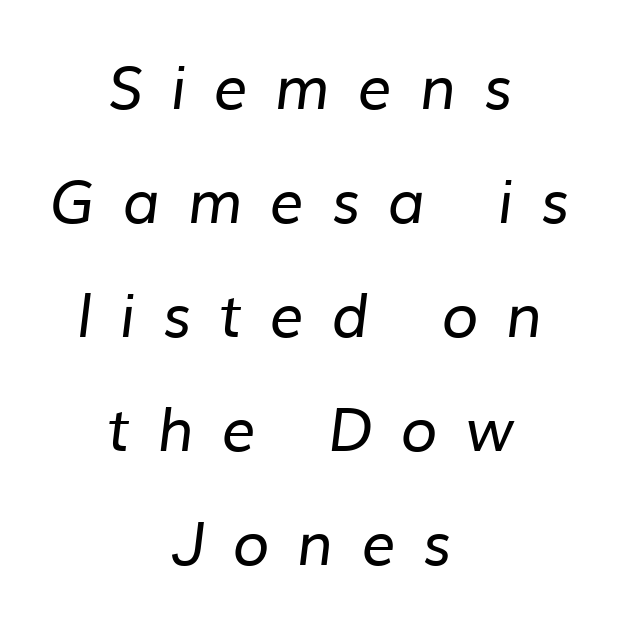
{"serif": "no", "bold": "no", "weight": "regular", "width": "normal", "stroke_contrast": "low", "x_height": "medium", "monospaced": "no", "underline": "no", "align": "center", "line_spacing": "loose", "line_spacing_ratio": 1.9, "letter_spacing": "wide", "letter_spacing_em": 0.46, "glyph_px": 60}
